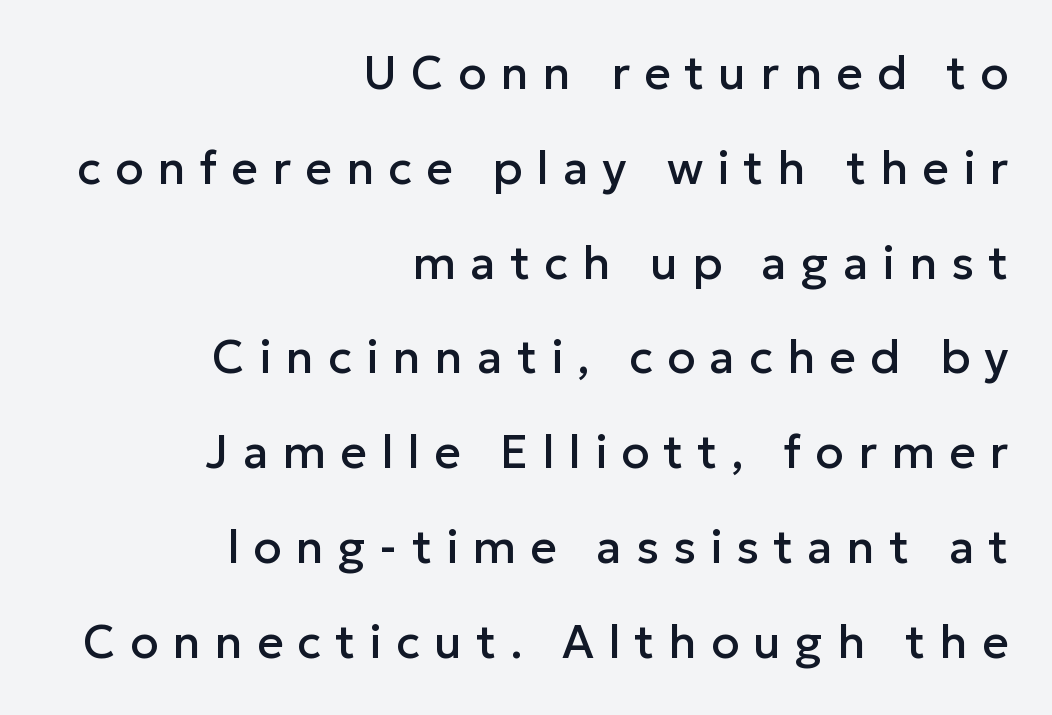
The image shows 46 px sans-serif type, upright; set right-aligned, loose line spacing (2.06x), unusually wide letter spacing (+0.31 em), not underlined; low stroke contrast and a medium x-height.
